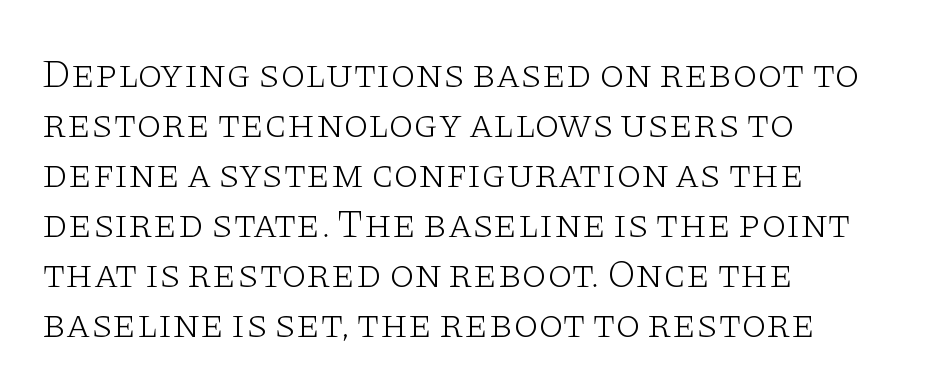
The image shows 40 px light, wide serif type, upright; set left-aligned, normal line spacing (1.25x), normal letter spacing, not underlined; low stroke contrast and a large x-height.
